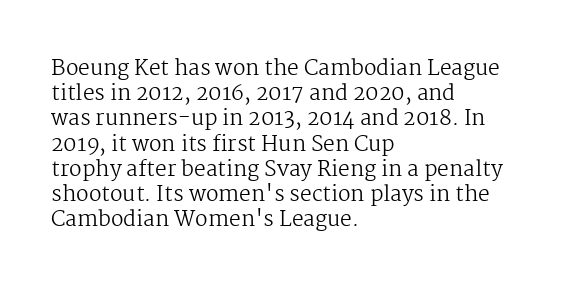
The image shows 21 px text type, upright; set left-aligned, line spacing 1.2x, normal letter spacing, not underlined.
